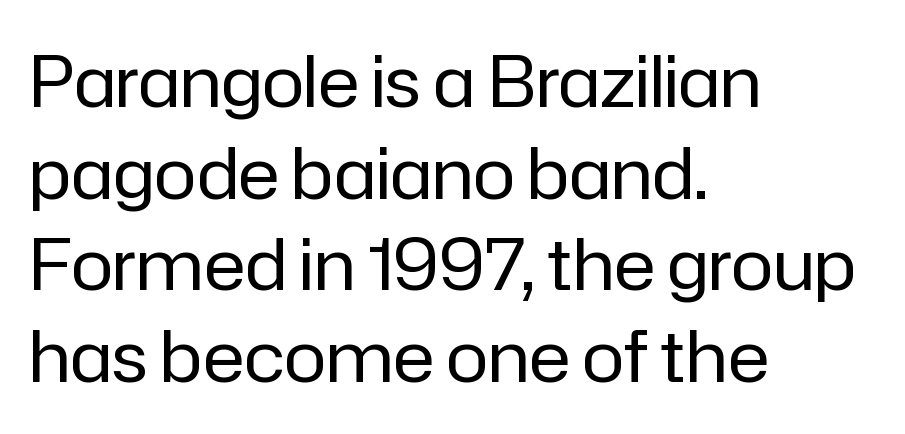
The image shows 71 px regular-weight sans-serif type, upright; set left-aligned, normal line spacing (1.29x), normal letter spacing, not underlined; low stroke contrast and a medium x-height.
